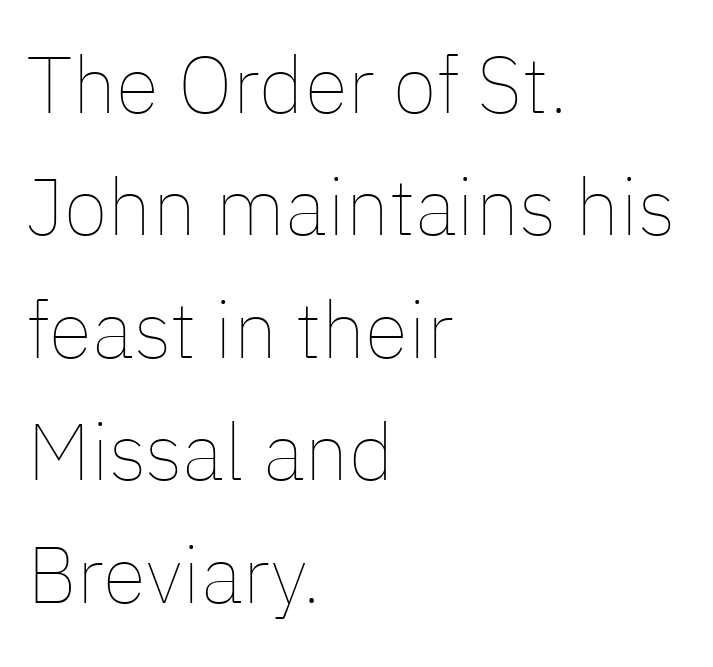
The type sits square on the baseline with zero lean. Reading down the block, your eye returns to a fixed left position each line. Here the designer chose a conventional face with non-uniform glyph widths. The vertical gap from one line to the next is medium.
